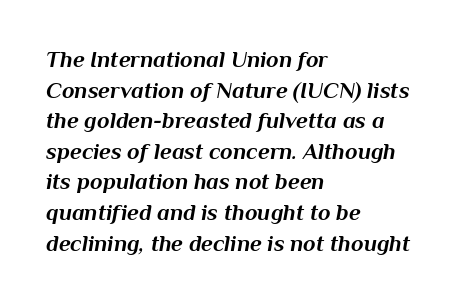
{"italic": "yes", "lean": "right", "slant_degrees": 10, "bold": "yes", "underline": "no", "align": "left", "line_spacing": "normal", "line_spacing_ratio": 1.33, "letter_spacing": "normal", "letter_spacing_em": 0.0, "glyph_px": 23}
